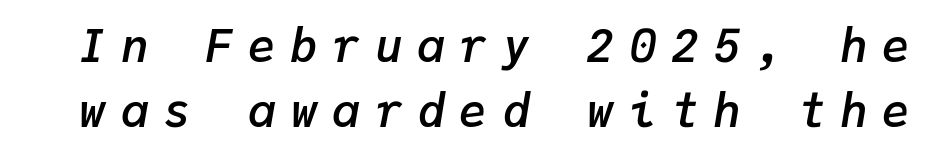
The image shows 46 px semibold type, italic (leaning right), monospaced; set normal line spacing (1.41x), unusually wide letter spacing (+0.32 em), not underlined; low stroke contrast and a medium x-height.
